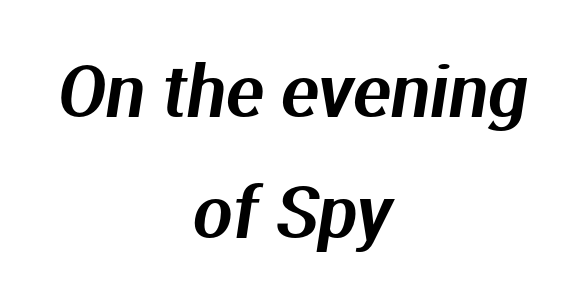
{"serif": "no", "width": "normal", "stroke_contrast": "medium", "x_height": "medium", "monospaced": "no", "underline": "no", "align": "center", "line_spacing_ratio": 1.73, "letter_spacing": "normal", "letter_spacing_em": 0.0, "glyph_px": 70}
